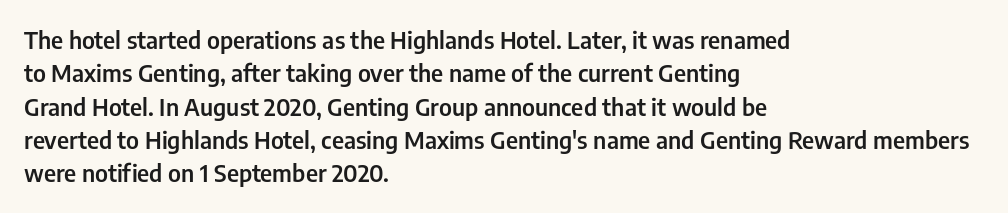
{"italic": "no", "bold": "semi", "underline": "no", "align": "left", "line_spacing": "normal", "line_spacing_ratio": 1.39, "letter_spacing": "normal", "letter_spacing_em": 0.0, "glyph_px": 24}
